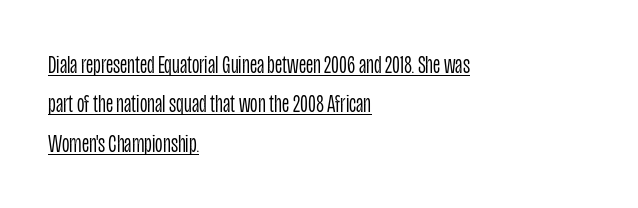
Layout note: lines flush left. The block of text has a typical density, with ordinary space between rows. In terms of letterspacing, this is plain default setting. The cut favours lightness, reaching ordinary text weight at its darkest.
